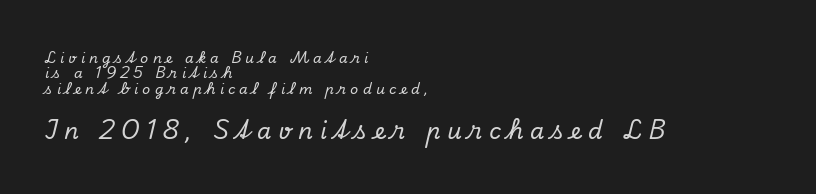
There's an unmistakable incline to the writing here. Leading is clearly below the norm, producing a dense column. Caption: expanded tracking, letters set apart. These lines stack with their left ends in a neat column. In this sample the second text group is rendered at the bigger scale.
